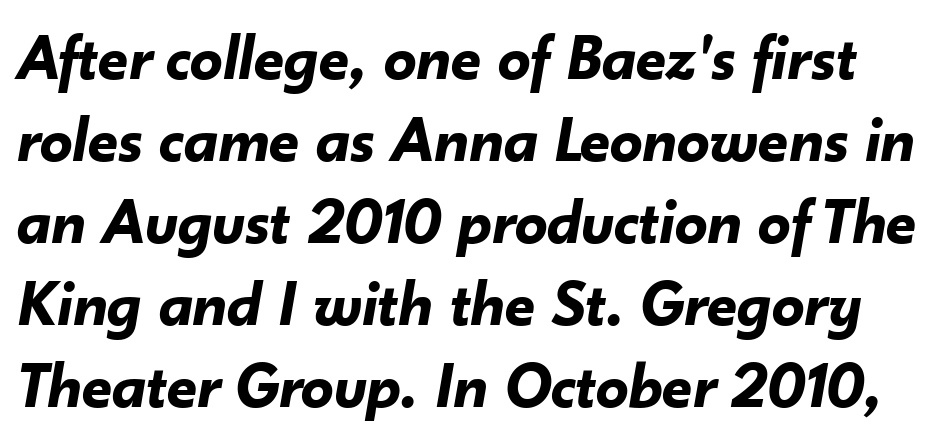
{"italic": "yes", "lean": "right", "slant_degrees": 10, "bold": "yes", "weight": "bold", "width": "normal", "stroke_contrast": "low", "x_height": "small", "monospaced": "no", "underline": "no", "line_spacing": "normal", "line_spacing_ratio": 1.26, "letter_spacing": "normal", "letter_spacing_em": 0.0, "glyph_px": 65}
